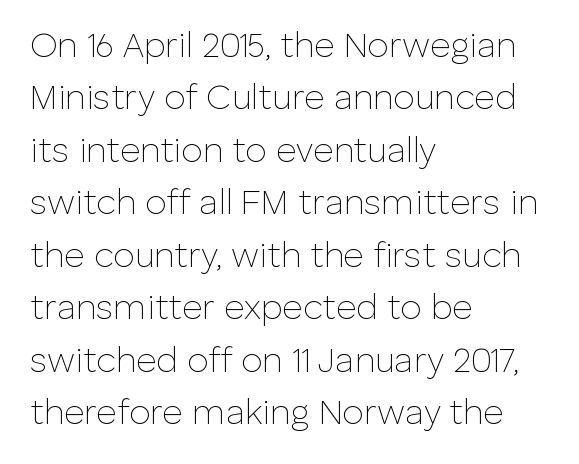
Q: Is the text bold? A: No.
Q: Is the text italic (slanted)? A: No, it is upright.
Q: Is the typeface a serif or a sans-serif typeface? A: Sans-serif.
Q: Is the text underlined? A: No.
Q: How is the paragraph aligned? A: Left-aligned.
Q: Is the spacing between letters normal or unusually wide? A: Normal.
Q: Is the spacing between lines tight, normal or loose? A: Normal.
Q: Width (condensed, normal, or wide)? A: Normal.
Q: Stroke contrast? A: Low.
Q: x-height? A: Medium.
Q: Monospaced? A: No.
